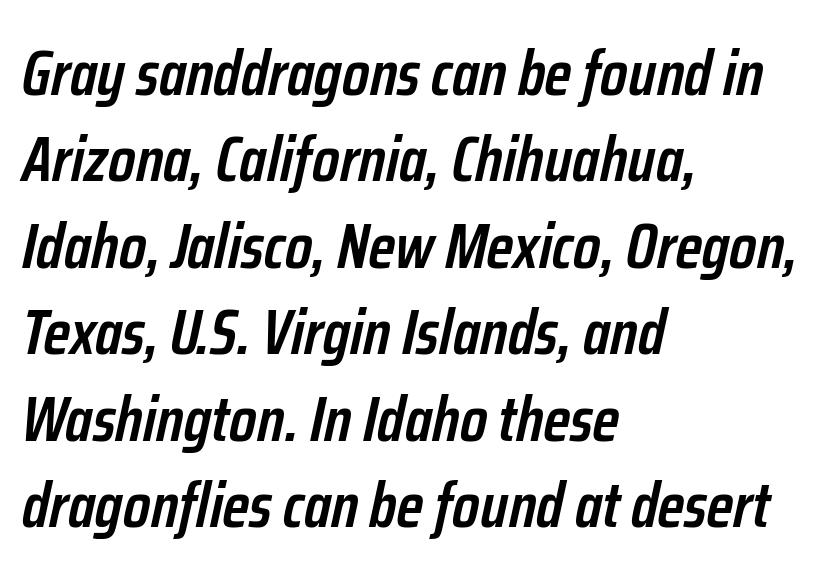
Q: Is the text bold? A: Semi-bold.
Q: Is the text italic (slanted)? A: Yes, it leans right by about 12 degrees.
Q: Is the text underlined? A: No.
Q: How is the paragraph aligned? A: Left-aligned.
Q: Is the spacing between letters normal or unusually wide? A: Normal.
Q: Is the spacing between lines tight, normal or loose? A: Normal.
Q: Width (condensed, normal, or wide)? A: Condensed.
Q: Stroke contrast? A: Low.
Q: x-height? A: Medium.
Q: Monospaced? A: No.
